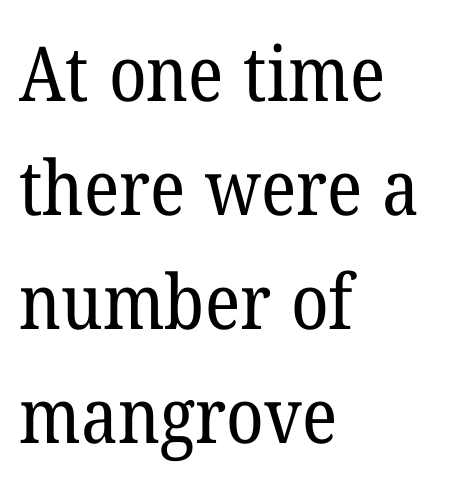
{"serif": "yes", "bold": "no", "weight": "regular", "width": "normal", "stroke_contrast": "low", "x_height": "medium", "monospaced": "no", "underline": "no", "align": "left", "line_spacing": "normal", "line_spacing_ratio": 1.5, "letter_spacing": "normal", "letter_spacing_em": 0.0, "glyph_px": 76}
